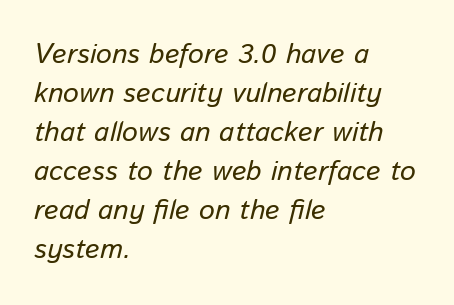
Q: Is the text bold? A: No.
Q: Is the text italic (slanted)? A: Yes, it leans right by about 13 degrees.
Q: Is the text underlined? A: No.
Q: How is the paragraph aligned? A: Left-aligned.
Q: Is the spacing between letters normal or unusually wide? A: Normal.
Q: Is the spacing between lines tight, normal or loose? A: Normal.
Q: Width (condensed, normal, or wide)? A: Normal.
Q: Stroke contrast? A: Low.
Q: x-height? A: Medium.
Q: Monospaced? A: No.
